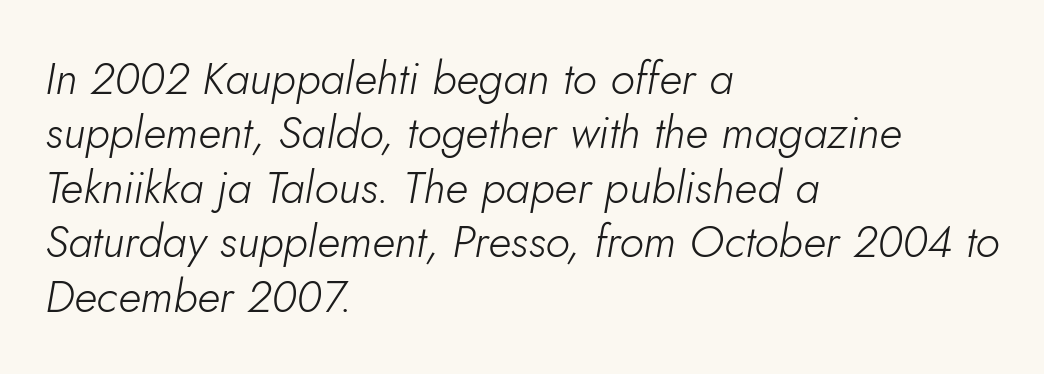
Nothing heavy about these letters — not bold at all. The gap between lines stays unmarked. Looking at the ascenders, they clearly lean. Compared with a centered layout, this one pins lines to the left instead.
